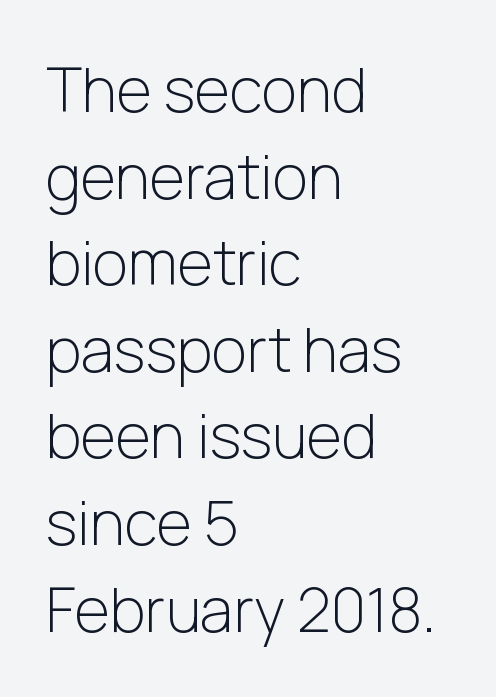
{"serif": "no", "italic": "no", "bold": "no", "weight": "light", "width": "normal", "stroke_contrast": "low", "x_height": "medium", "monospaced": "no", "underline": "no", "align": "left", "line_spacing": "normal", "line_spacing_ratio": 1.42, "letter_spacing": "normal", "letter_spacing_em": 0.0, "glyph_px": 61}
